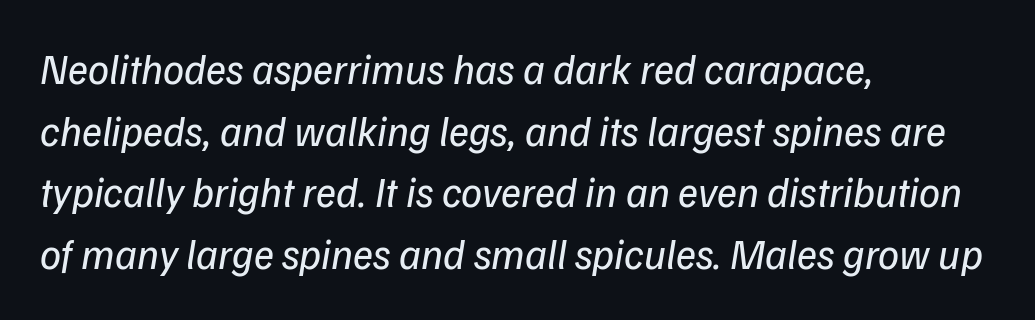
Q: Is the text bold? A: No.
Q: Is the typeface a serif or a sans-serif typeface? A: Sans-serif.
Q: Is the text underlined? A: No.
Q: How is the paragraph aligned? A: Left-aligned.
Q: Is the spacing between letters normal or unusually wide? A: Normal.
Q: Is the spacing between lines tight, normal or loose? A: Normal.
Q: Width (condensed, normal, or wide)? A: Normal.
Q: Stroke contrast? A: Low.
Q: x-height? A: Medium.
Q: Monospaced? A: No.
